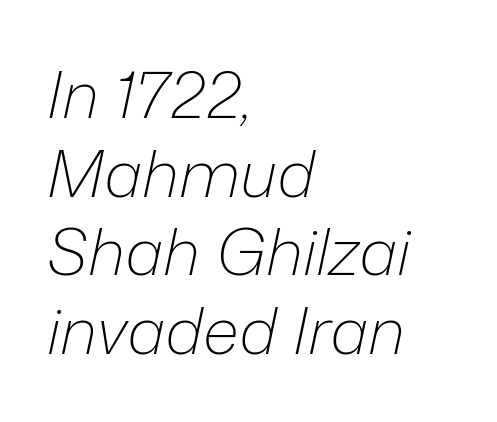
{"italic": "yes", "lean": "right", "slant_degrees": 12, "bold": "no", "weight": "light", "width": "normal", "stroke_contrast": "low", "x_height": "medium", "monospaced": "no", "underline": "no", "align": "left", "line_spacing_ratio": 1.21, "letter_spacing": "normal", "letter_spacing_em": 0.0, "glyph_px": 65}
